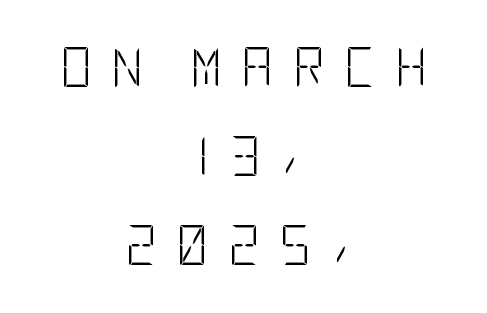
Q: Is the text bold? A: No.
Q: Is the text italic (slanted)? A: No, it is upright.
Q: Is the typeface a serif or a sans-serif typeface? A: Sans-serif.
Q: Is the text underlined? A: No.
Q: How is the paragraph aligned? A: Centered.
Q: Is the spacing between letters normal or unusually wide? A: Unusually wide.
Q: Is the spacing between lines tight, normal or loose? A: Loose.
Q: Width (condensed, normal, or wide)? A: Condensed.
Q: Stroke contrast? A: Low.
Q: x-height? A: Large.
